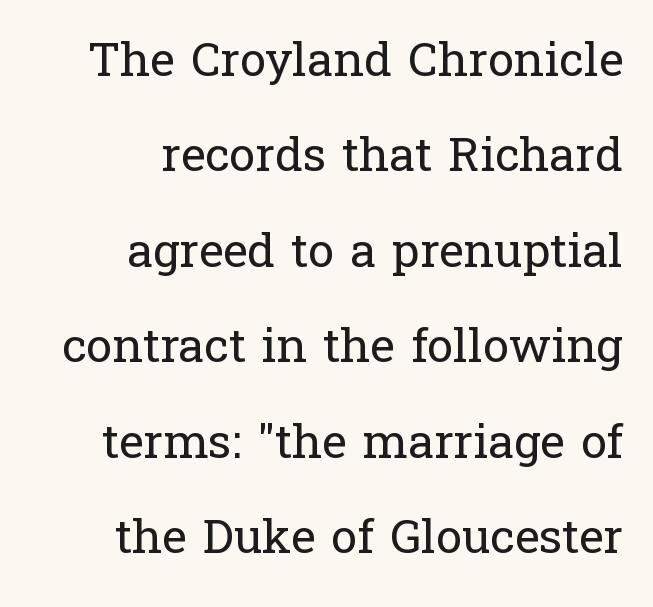
The image shows 47 px regular-weight serif type, upright; set right-aligned, loose line spacing (2.03x), normal letter spacing, not underlined; low stroke contrast and a medium x-height.
